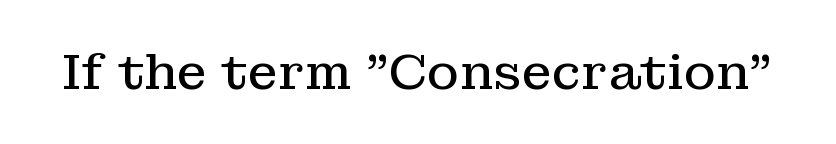
Ascenders rise straight up at ninety degrees. Typographically, this falls in the serif category. The letterforms sit at book weight or below. Nothing unusual about the tracking: characters are spaced as the font intends. Each letter keeps its own natural width here, so spacing adapts to shape. Any mark beneath the type? The region is blank.
